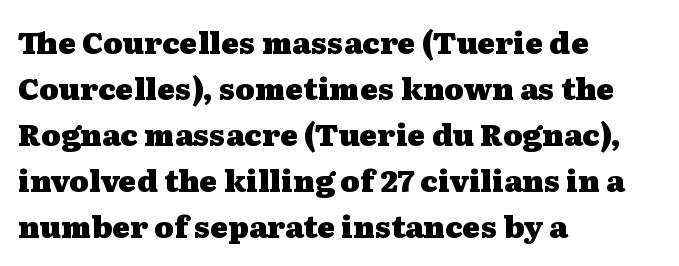
Q: Is the text bold? A: Yes.
Q: Is the text italic (slanted)? A: No, it is upright.
Q: Is the typeface a serif or a sans-serif typeface? A: Serif.
Q: Is the text underlined? A: No.
Q: How is the paragraph aligned? A: Left-aligned.
Q: Is the spacing between letters normal or unusually wide? A: Normal.
Q: Is the spacing between lines tight, normal or loose? A: Normal.
Q: Width (condensed, normal, or wide)? A: Wide.
Q: Stroke contrast? A: Medium.
Q: x-height? A: Medium.
Q: Monospaced? A: No.
